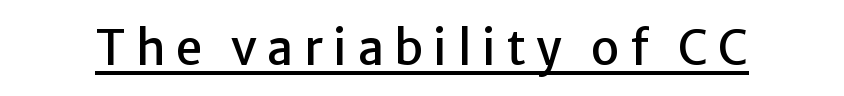
Caption: lettering with a line underneath. The type family on display is of the sans-serif kind. The axis of the letterforms is exactly vertical. Glyph-to-glyph distance is far greater than everyday printed text. Varying glyph widths throughout — classic text-font behaviour.
